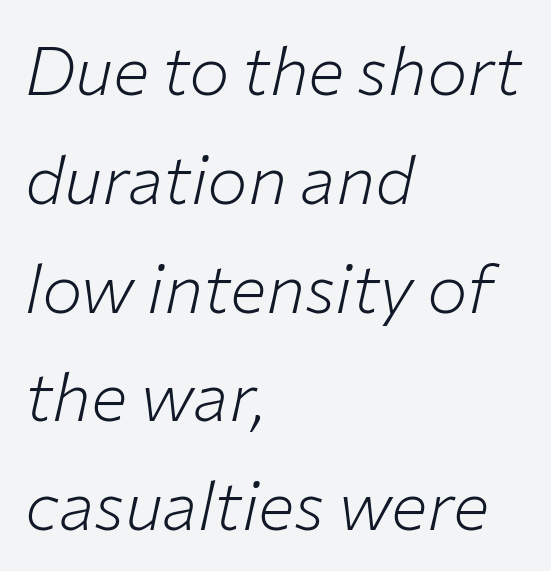
There's an unmistakable incline to the writing here. The space directly below the letters is spotless. These lines sit exactly where default settings would place them. Visually the block forms a straight wall on the left and a jagged coastline on the right. Spacing between characters is what you'd get straight out of the box. No heavy texture on the line: the type isn't bold.
